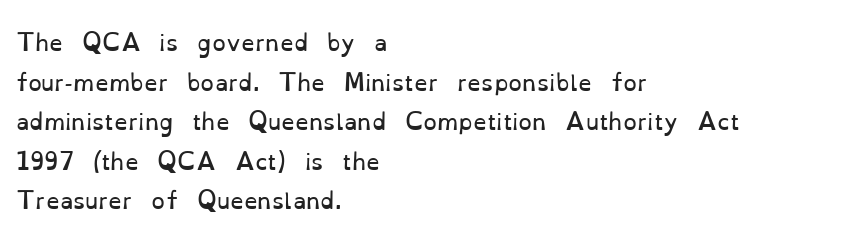
{"italic": "no", "bold": "no", "underline": "no", "align": "left", "line_spacing_ratio": 1.8, "letter_spacing": "normal", "letter_spacing_em": 0.0, "glyph_px": 22}
